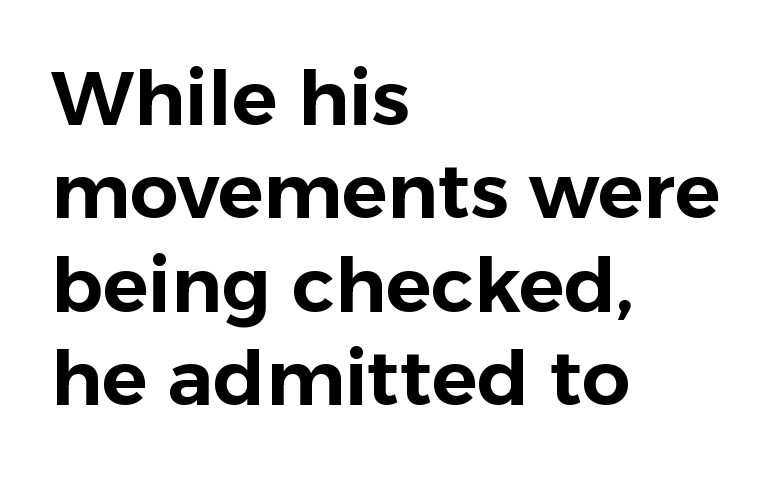
The image shows 76 px sans-serif type, upright; set left-aligned, line spacing 1.23x, normal letter spacing, not underlined; low stroke contrast and a medium x-height.
